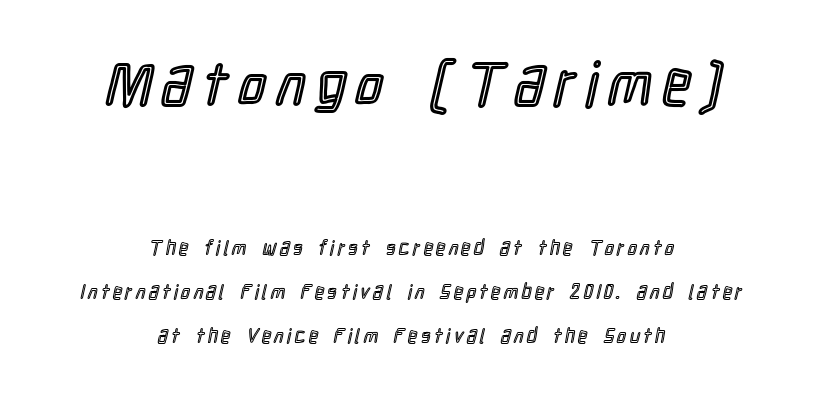
The image shows 61 px condensed type; set centered, loose line spacing (2.21x), not underlined; the first (top) block is 3.05x larger; a medium x-height.
